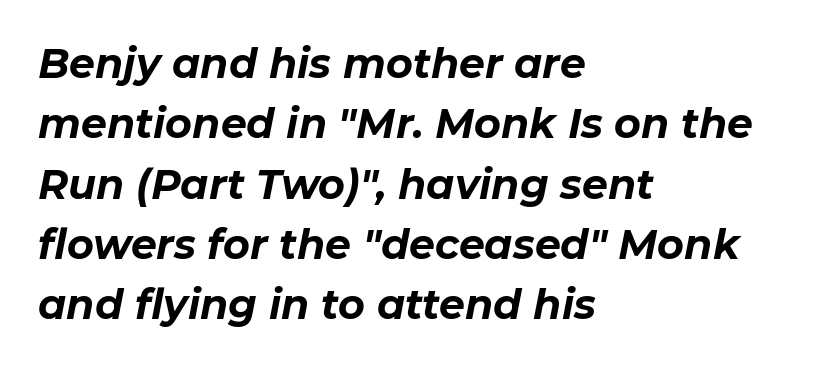
The space beneath each line is pristine and unruled. These lines keep a tight, regular rhythm from letter to letter. The lettering tilts uniformly, giving the passage an italic look. Normally led — the rows are evenly, conventionally spaced.
